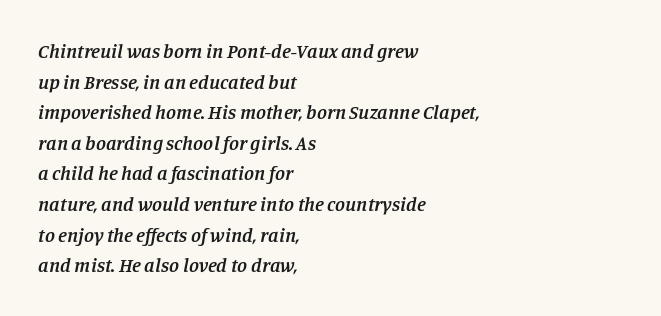
The lettering tilts uniformly, giving the passage an italic look. Compared with a centered layout, this one pins lines to the left instead. Summary of weight: moderately heavy, a semibold. Underline: absent. Glyph-to-glyph distance matches everyday printed text.
